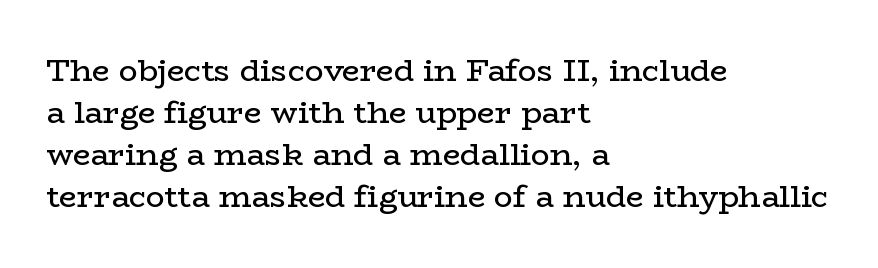
{"serif": "yes", "italic": "no", "bold": "no", "weight": "regular", "width": "wide", "stroke_contrast": "low", "x_height": "medium", "monospaced": "no", "underline": "no", "align": "left", "line_spacing": "normal", "line_spacing_ratio": 1.36, "letter_spacing": "normal", "letter_spacing_em": 0.0, "glyph_px": 31}
